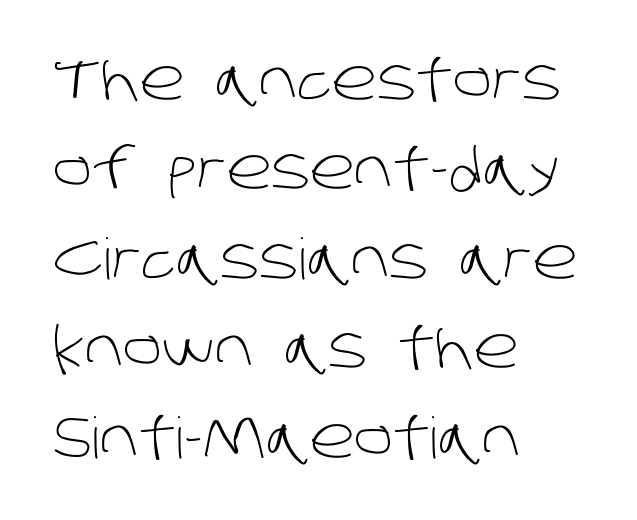
The image shows 57 px light sans-serif type; set left-aligned, normal line spacing (1.57x), normal letter spacing, not underlined; low stroke contrast and a large x-height.
